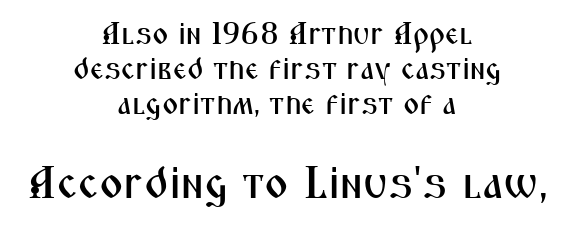
Which margin do the lines hug? Neither — every line sits in the middle. No italicization has been applied; the sample stays upright. Character widths vary here, with narrow letters taking less room than wide ones. The letterforms sit shoulder to shoulder at normal distance.
